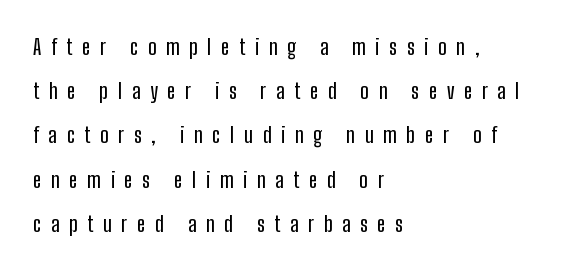
The image shows 22 px text type, upright; set left-aligned, loose line spacing (2.01x), unusually wide letter spacing (+0.44 em), not underlined.
